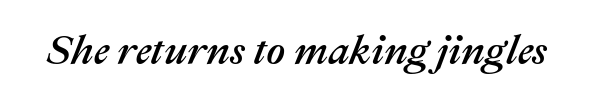
{"italic": "yes", "lean": "right", "slant_degrees": 22, "width": "normal", "stroke_contrast": "medium", "x_height": "medium", "monospaced": "no", "underline": "no", "letter_spacing": "normal", "letter_spacing_em": 0.0, "glyph_px": 41}
